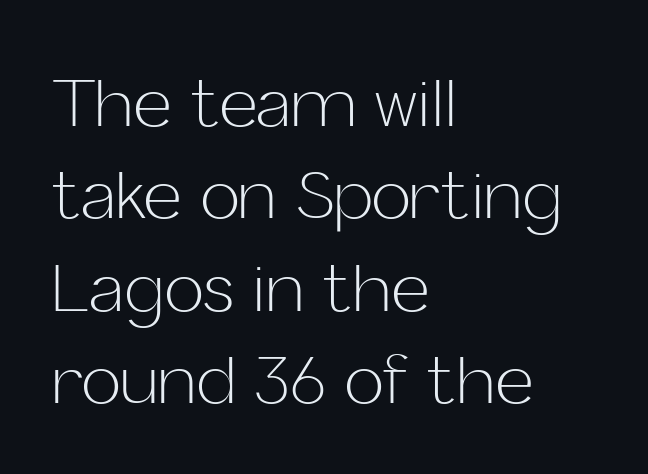
Q: Is the text bold? A: No.
Q: Is the text italic (slanted)? A: No, it is upright.
Q: Is the typeface a serif or a sans-serif typeface? A: Sans-serif.
Q: Is the text underlined? A: No.
Q: How is the paragraph aligned? A: Left-aligned.
Q: Is the spacing between letters normal or unusually wide? A: Normal.
Q: Is the spacing between lines tight, normal or loose? A: Normal.
Q: Width (condensed, normal, or wide)? A: Normal.
Q: Stroke contrast? A: Low.
Q: x-height? A: Medium.
Q: Monospaced? A: No.
